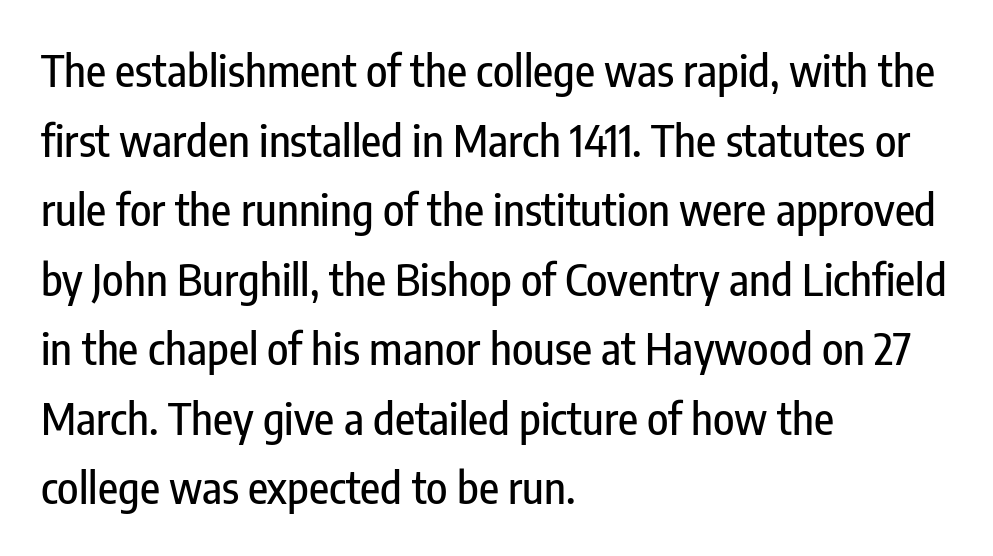
The characters display no serif detailing; their extremities are plain. The rendering anchors every line to the left-hand side. Only glyphs here, with clear space below each row. This block has exactly the height ordinary leading produces. Default kerning and tracking; the words read as compact shapes.
